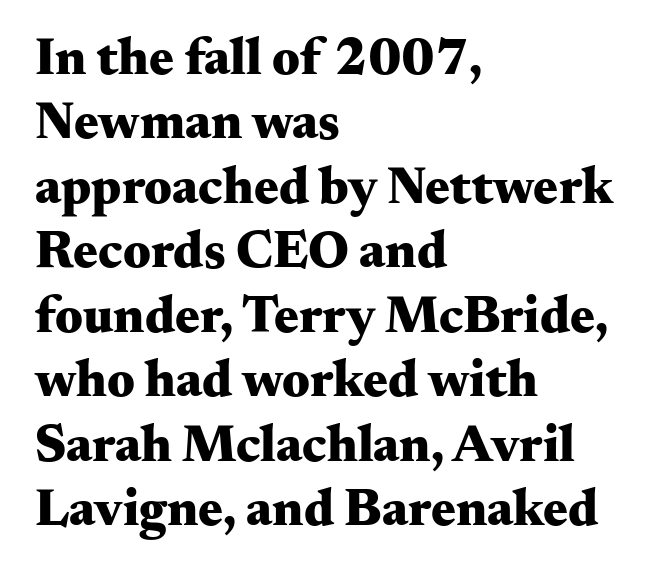
{"serif": "yes", "italic": "no", "bold": "yes", "weight": "heavy", "width": "wide", "stroke_contrast": "medium", "x_height": "small", "monospaced": "no", "underline": "no", "align": "left", "line_spacing_ratio": 1.24, "letter_spacing": "normal", "letter_spacing_em": 0.0, "glyph_px": 52}
